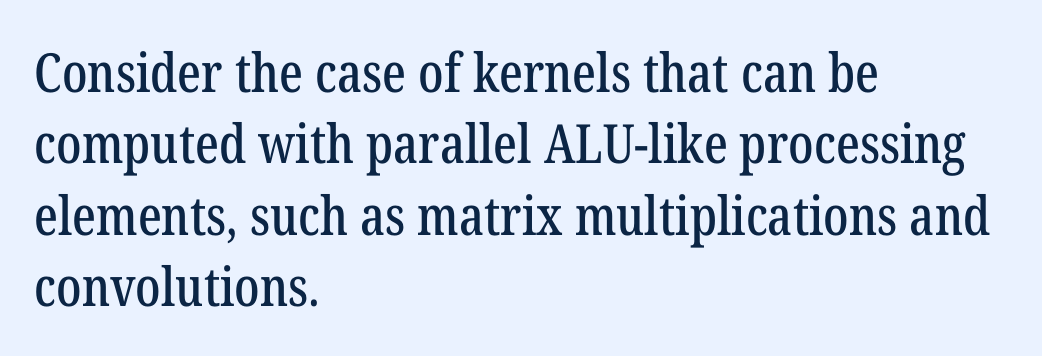
{"serif": "yes", "italic": "no", "width": "condensed", "stroke_contrast": "low", "x_height": "medium", "monospaced": "no", "underline": "no", "align": "left", "line_spacing": "normal", "line_spacing_ratio": 1.32, "letter_spacing": "normal", "letter_spacing_em": 0.0, "glyph_px": 54}
